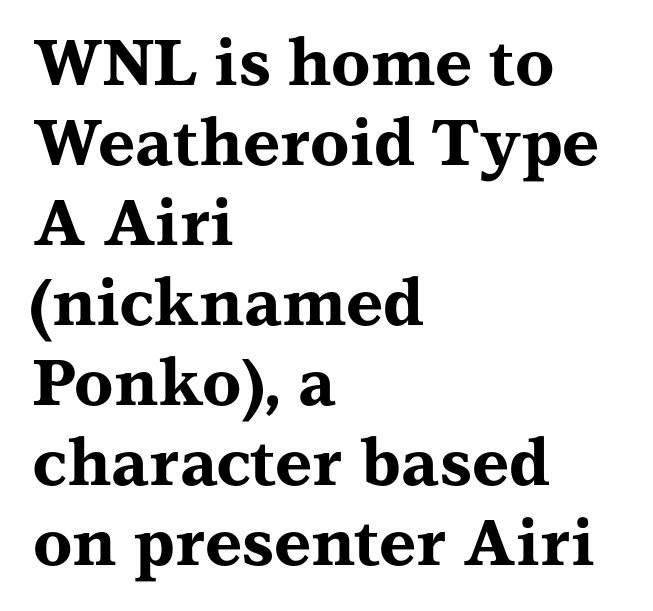
{"serif": "yes", "italic": "no", "bold": "yes", "weight": "bold", "width": "wide", "stroke_contrast": "medium", "x_height": "medium", "monospaced": "no", "underline": "no", "align": "left", "line_spacing": "normal", "line_spacing_ratio": 1.25, "letter_spacing": "normal", "letter_spacing_em": 0.0, "glyph_px": 64}
